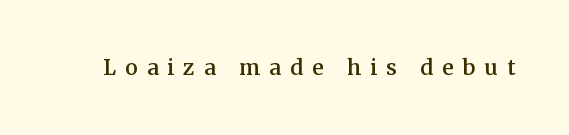
The zone under the glyphs is completely vacant. When letters stand straight like this, we call the style roman or upright. The face used here is a semibold: visibly heavier than regular, lighter than bold. You could only call the tracking loose — the letters float apart.
